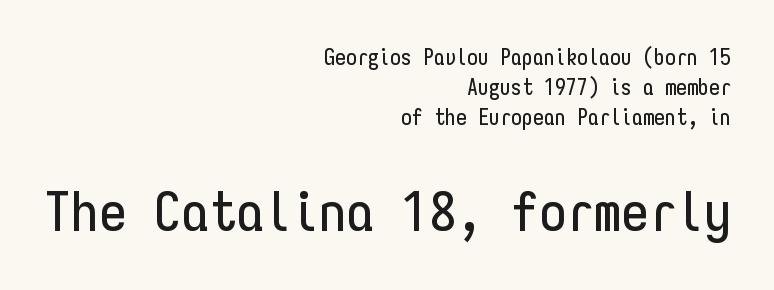
{"serif": "no", "italic": "no", "width": "condensed", "stroke_contrast": "low", "x_height": "medium", "monospaced": "yes", "underline": "no", "align": "right", "line_spacing": "normal", "line_spacing_ratio": 1.36, "letter_spacing": "normal", "letter_spacing_em": 0.0, "larger_block": "second", "size_ratio": 2.5, "glyph_px": 55}
